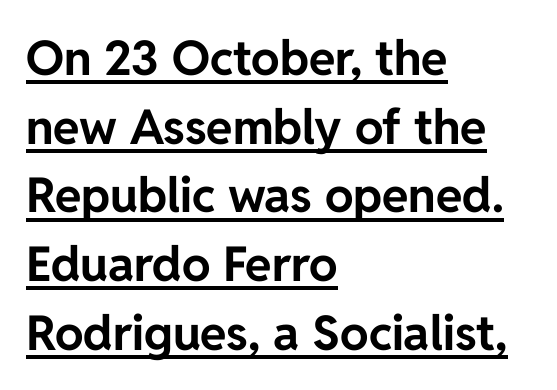
The image shows 48 px bold sans-serif type, upright; set left-aligned, normal line spacing (1.43x), normal letter spacing, underlined; low stroke contrast and a medium x-height.
